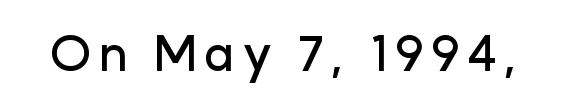
Q: Is the text italic (slanted)? A: No, it is upright.
Q: Is the typeface a serif or a sans-serif typeface? A: Sans-serif.
Q: Is the text underlined? A: No.
Q: Width (condensed, normal, or wide)? A: Normal.
Q: Stroke contrast? A: Low.
Q: x-height? A: Medium.
Q: Monospaced? A: No.
